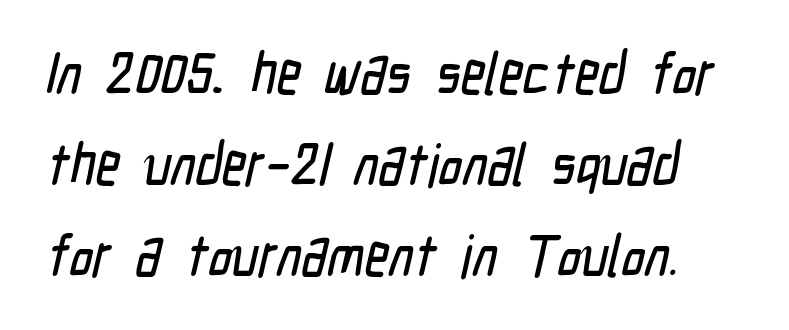
Q: Is the typeface a serif or a sans-serif typeface? A: Sans-serif.
Q: Is the text underlined? A: No.
Q: Is the spacing between letters normal or unusually wide? A: Normal.
Q: Is the spacing between lines tight, normal or loose? A: Normal.
Q: Width (condensed, normal, or wide)? A: Condensed.
Q: Stroke contrast? A: Low.
Q: x-height? A: Medium.
Q: Monospaced? A: No.
